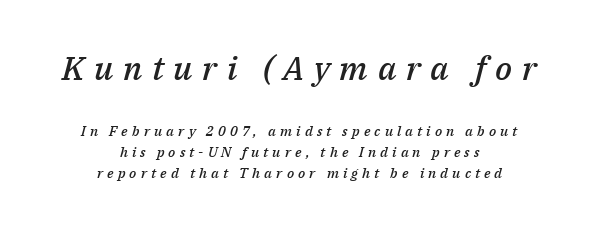
Q: Is the text bold? A: Semi-bold.
Q: Is the text italic (slanted)? A: Yes, it leans right by about 14 degrees.
Q: Is the text underlined? A: No.
Q: How is the paragraph aligned? A: Centered.
Q: Is the spacing between letters normal or unusually wide? A: Unusually wide.
Q: Is the spacing between lines tight, normal or loose? A: Normal.
Q: Which block of text is set in a larger size, the first (top) or the second (bottom)? A: The first (top) one.
Q: Width (condensed, normal, or wide)? A: Normal.
Q: Stroke contrast? A: Medium.
Q: x-height? A: Medium.
Q: Monospaced? A: No.
